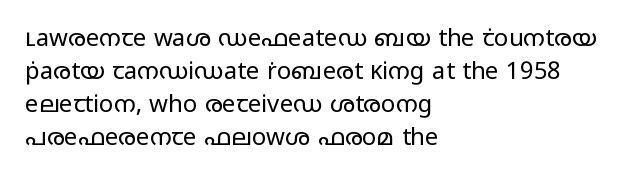
Horizontally, the lines are justified to the leading edge only. A roman cut, with each character standing at attention. The lines sit at an ordinary, default distance from one another. The font sits on the lighter half of the weight spectrum, regular included. Just letters on the line, the space beneath them empty. Standard letterfit; no display-style spreading of the glyphs.
